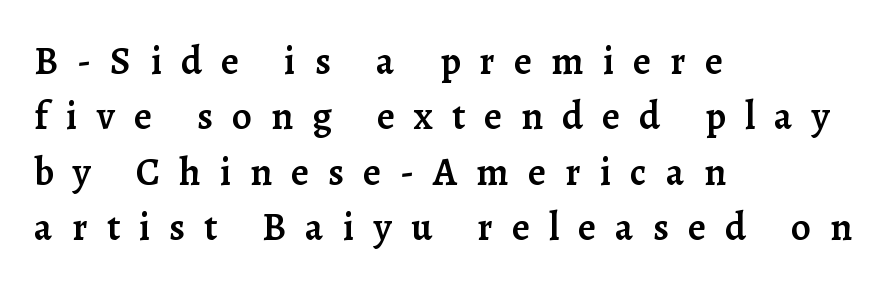
{"serif": "yes", "italic": "no", "bold": "semi", "weight": "semibold", "width": "normal", "stroke_contrast": "low", "x_height": "medium", "monospaced": "no", "underline": "no", "align": "left", "line_spacing": "normal", "line_spacing_ratio": 1.42, "letter_spacing": "wide", "letter_spacing_em": 0.49, "glyph_px": 39}
